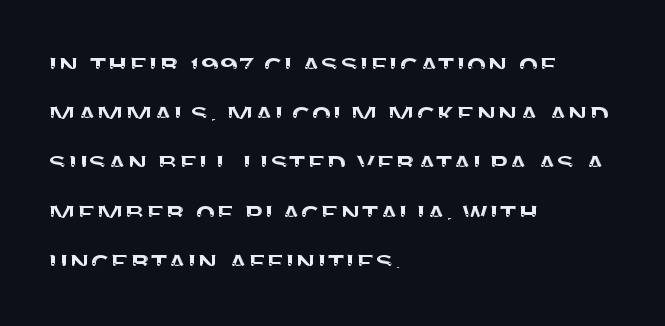
Just letters on the line, the space beneath them empty. These lines stack with their left ends in a neat column. You can tell from the bare stems that sans-serif type was used. The lettering stays uniformly vertical, giving the passage a roman look. The line-height multiplier appears to be the usual default. Words appear dense and cohesive because spacing is normal.
